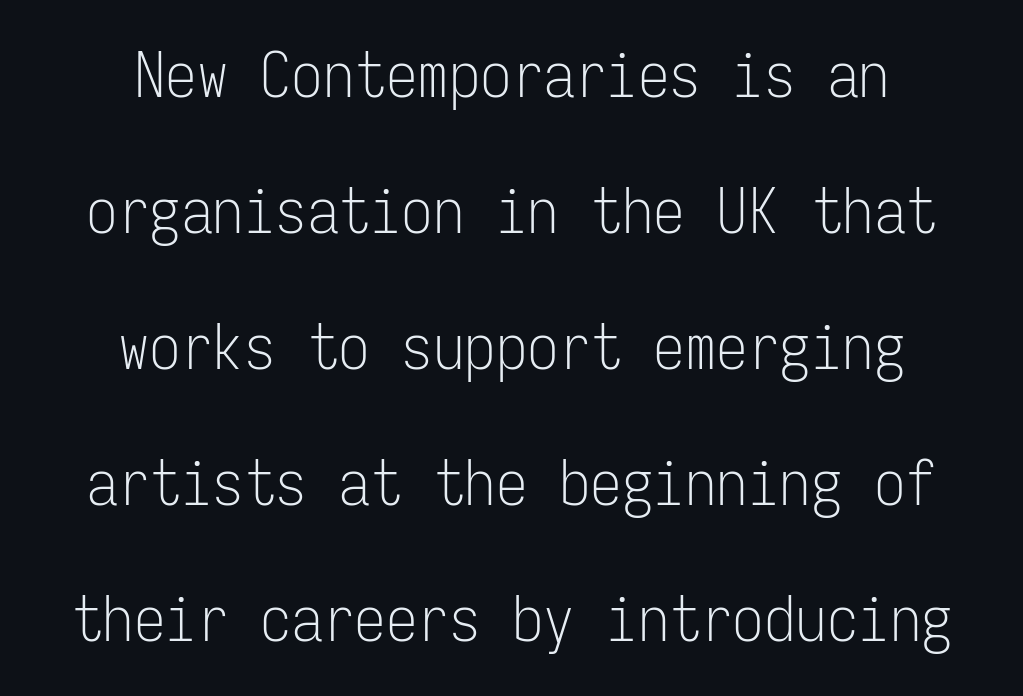
The image shows 63 px light, condensed sans-serif type, upright, monospaced; set centered, loose line spacing (2.16x), normal letter spacing, not underlined; low stroke contrast and a medium x-height.
